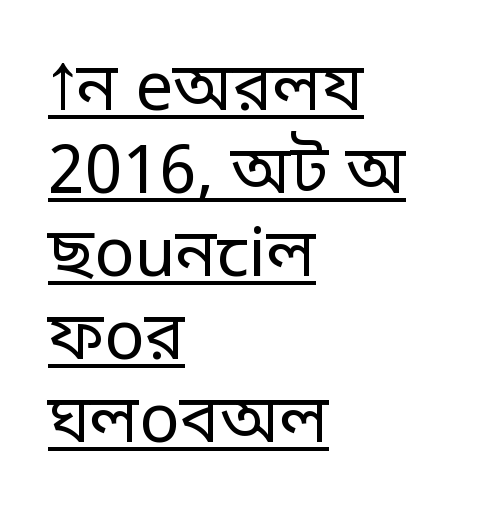
The image shows 67 px regular-weight sans-serif type, upright; set left-aligned, line spacing 1.24x, normal letter spacing, underlined; low stroke contrast and a large x-height.
